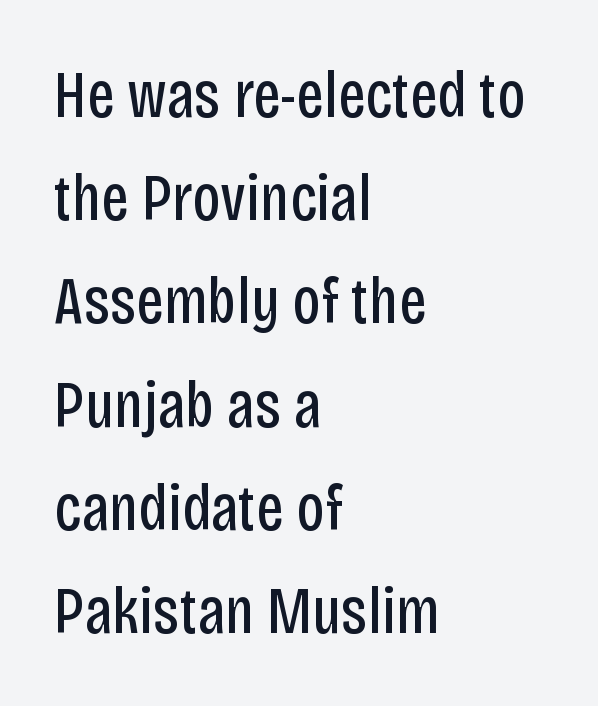
Q: Is the text bold? A: No.
Q: Is the text italic (slanted)? A: No, it is upright.
Q: Is the typeface a serif or a sans-serif typeface? A: Sans-serif.
Q: Is the text underlined? A: No.
Q: How is the paragraph aligned? A: Left-aligned.
Q: Is the spacing between letters normal or unusually wide? A: Normal.
Q: Is the spacing between lines tight, normal or loose? A: Normal.
Q: Width (condensed, normal, or wide)? A: Condensed.
Q: Stroke contrast? A: Low.
Q: x-height? A: Large.
Q: Monospaced? A: No.
